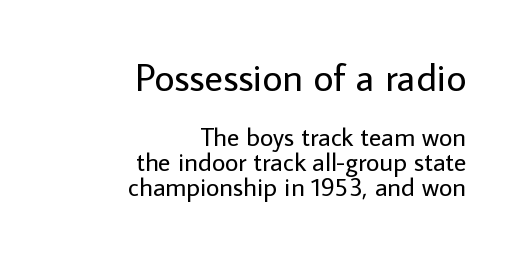
The image shows 39 px regular-weight sans-serif type, upright; set right-aligned, tight line spacing (0.96x), normal letter spacing, not underlined; the first (top) block is 1.5x larger; low stroke contrast and a medium x-height.
